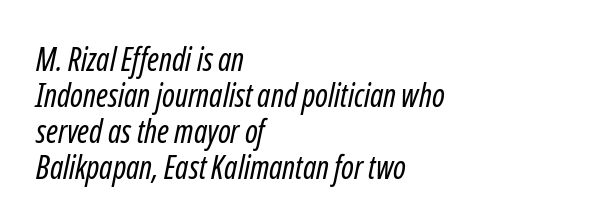
Q: Is the text bold? A: No.
Q: Is the typeface a serif or a sans-serif typeface? A: Sans-serif.
Q: Is the text underlined? A: No.
Q: How is the paragraph aligned? A: Left-aligned.
Q: Is the spacing between letters normal or unusually wide? A: Normal.
Q: Is the spacing between lines tight, normal or loose? A: Tight.
Q: Width (condensed, normal, or wide)? A: Condensed.
Q: Stroke contrast? A: Low.
Q: x-height? A: Medium.
Q: Monospaced? A: No.
